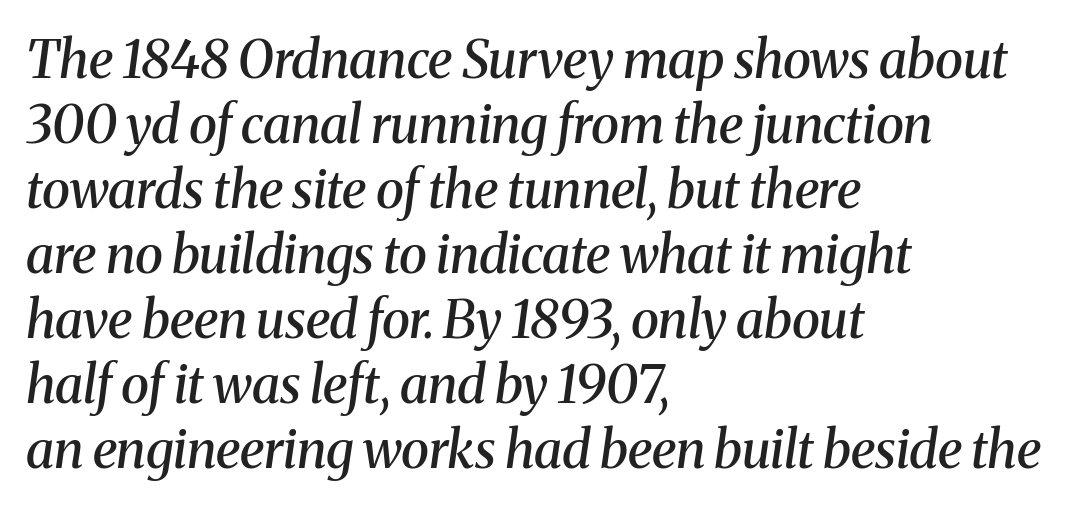
The image shows 52 px semibold serif type, italic (leaning right); set left-aligned, normal line spacing (1.25x), normal letter spacing, not underlined; medium stroke contrast and a medium x-height.
